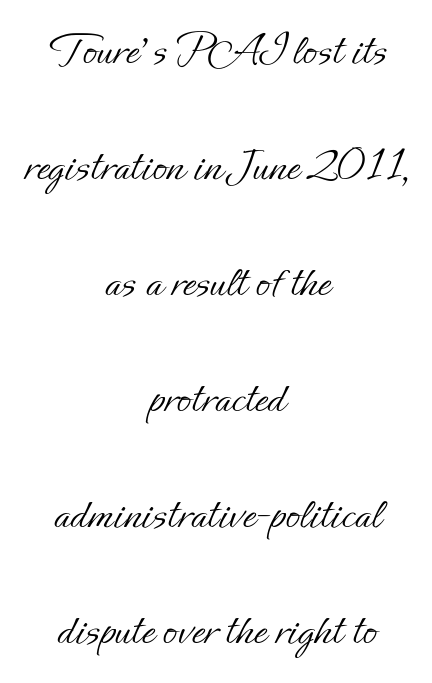
{"bold": "no", "weight": "light", "width": "normal", "stroke_contrast": "low", "x_height": "small", "monospaced": "no", "underline": "no", "align": "center", "line_spacing": "loose", "line_spacing_ratio": 2.47, "letter_spacing": "normal", "letter_spacing_em": 0.0, "glyph_px": 47}
